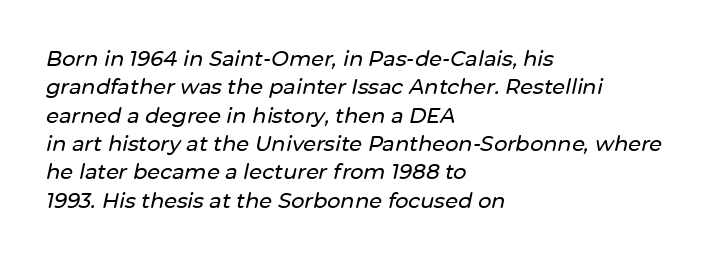
Is the letter spacing exaggerated? No — it looks like the ordinary default. Does the copy run flush right? No — it runs flush left. Style check: oblique. Anything drawn beneath the words? Only blank space. Line spacing here is normal.
